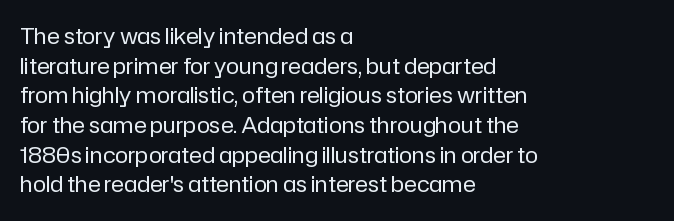
The image shows 22 px text type, upright; set left-aligned, normal line spacing (1.35x), normal letter spacing, not underlined.
